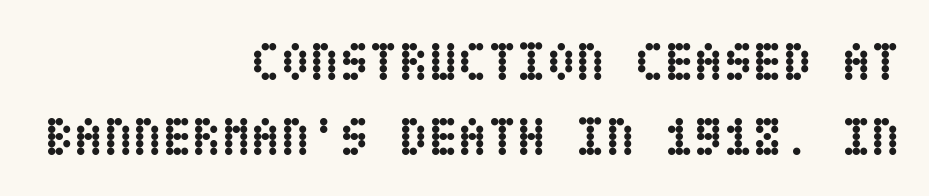
The image shows 54 px semibold, condensed type, upright; set right-aligned, normal line spacing (1.38x), normal letter spacing, not underlined; low stroke contrast and a large x-height.
